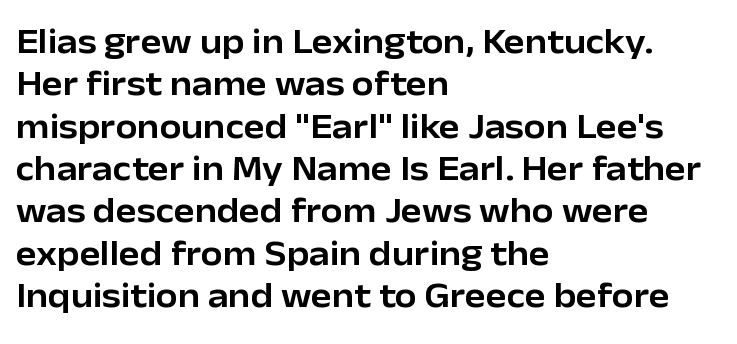
{"serif": "no", "italic": "no", "width": "normal", "stroke_contrast": "low", "x_height": "medium", "monospaced": "no", "underline": "no", "align": "left", "line_spacing_ratio": 1.21, "letter_spacing": "normal", "letter_spacing_em": 0.0, "glyph_px": 35}
